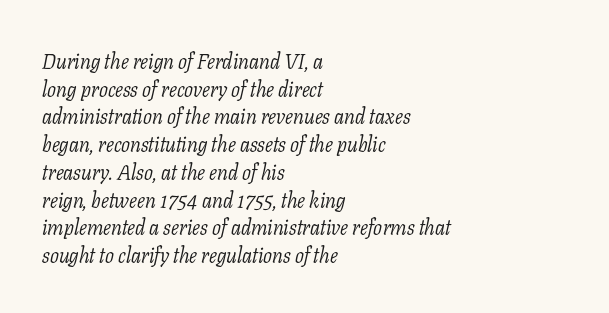
Q: Is the text bold? A: No.
Q: Is the text italic (slanted)? A: Yes, it leans right by about 11 degrees.
Q: Is the text underlined? A: No.
Q: How is the paragraph aligned? A: Left-aligned.
Q: Is the spacing between letters normal or unusually wide? A: Normal.
Q: Is the spacing between lines tight, normal or loose? A: Normal.
